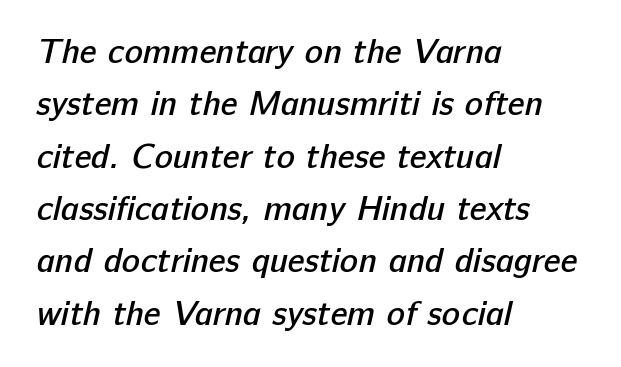
The image shows 34 px semibold sans-serif type; set left-aligned, normal line spacing (1.54x), normal letter spacing, not underlined; low stroke contrast and a medium x-height.
